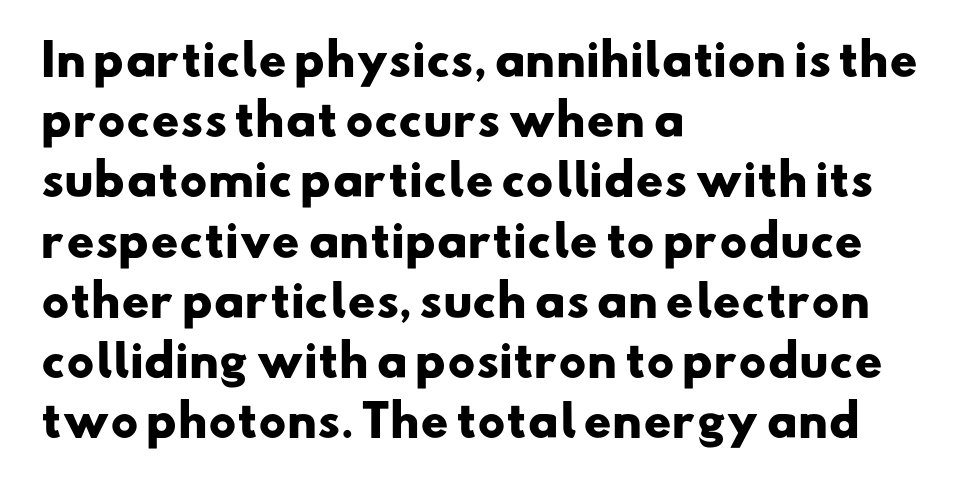
The image shows 43 px heavy, wide sans-serif type; set left-aligned, normal line spacing (1.4x), normal letter spacing, not underlined; low stroke contrast and a small x-height.
